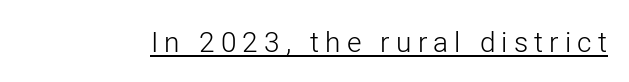
Characters follow at a spacing far wider than the type designer built in. Like a heading marked for emphasis, these lines bear an underscore. Proportional: the letters do not fall into vertical columns. The letters look calm and open, with moderate or lighter stems. The glyphs in this specimen are sans serif. Do the letters lean? They stand straight.
